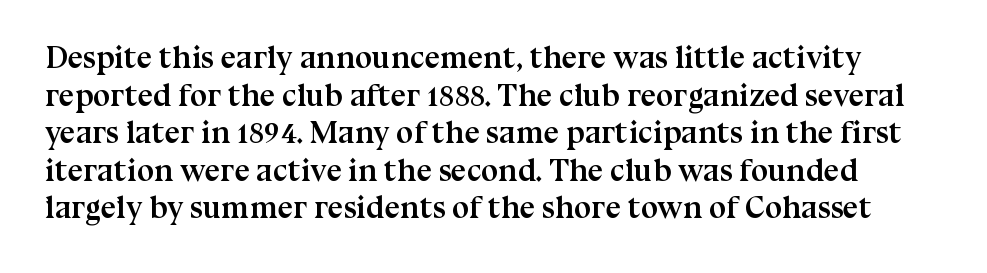
Strokes here are thick enough to call this a true bold. Note the varied advance widths — an 'i' is clearly narrower than an 'm'. Tracking value appears to be zero — textbook default spacing. Any mark beneath the type? The region is blank. This sample uses a serif face.
